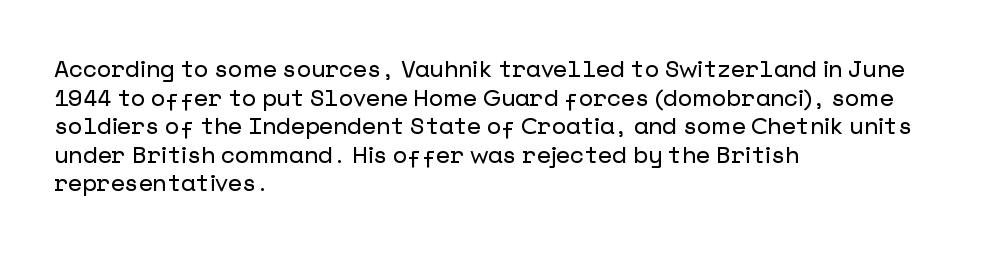
Q: Is the text italic (slanted)? A: No, it is upright.
Q: Is the text underlined? A: No.
Q: How is the paragraph aligned? A: Left-aligned.
Q: Is the spacing between letters normal or unusually wide? A: Normal.
